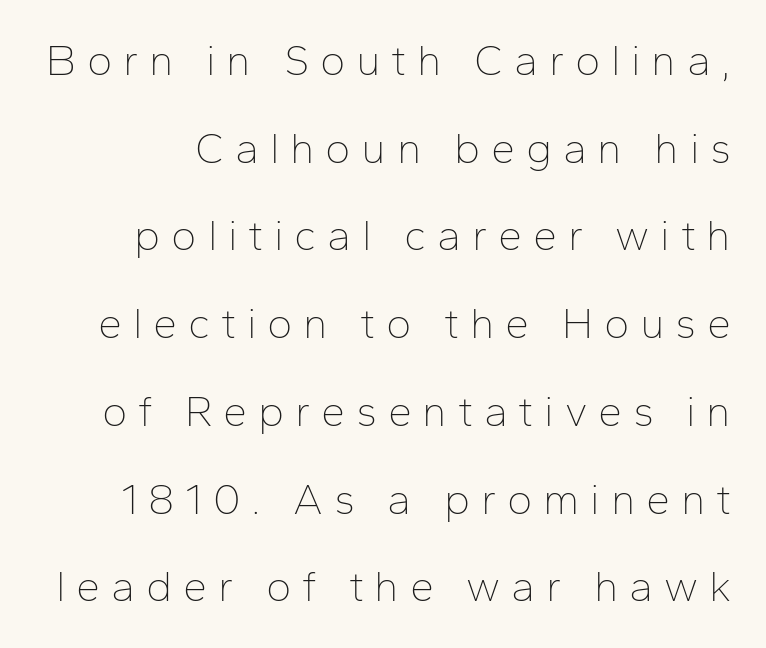
The image shows 43 px thin sans-serif type, upright; set loose line spacing (2.04x), unusually wide letter spacing (+0.25 em), not underlined; low stroke contrast and a medium x-height.
